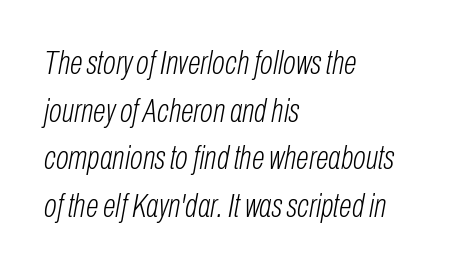
Q: Is the text bold? A: No.
Q: Is the text italic (slanted)? A: Yes, it leans right by about 10 degrees.
Q: Is the text underlined? A: No.
Q: How is the paragraph aligned? A: Left-aligned.
Q: Is the spacing between letters normal or unusually wide? A: Normal.
Q: Is the spacing between lines tight, normal or loose? A: Normal.
Q: Width (condensed, normal, or wide)? A: Condensed.
Q: Stroke contrast? A: Low.
Q: x-height? A: Medium.
Q: Monospaced? A: No.
